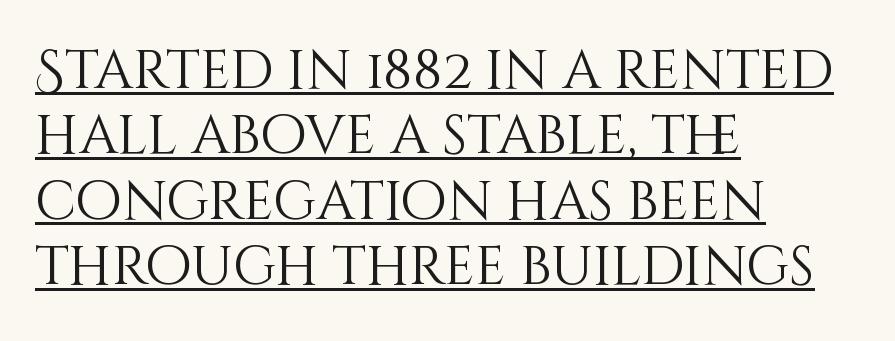
The image shows 54 px light type, upright; set left-aligned, line spacing 1.21x, normal letter spacing, underlined; medium stroke contrast and a large x-height.
